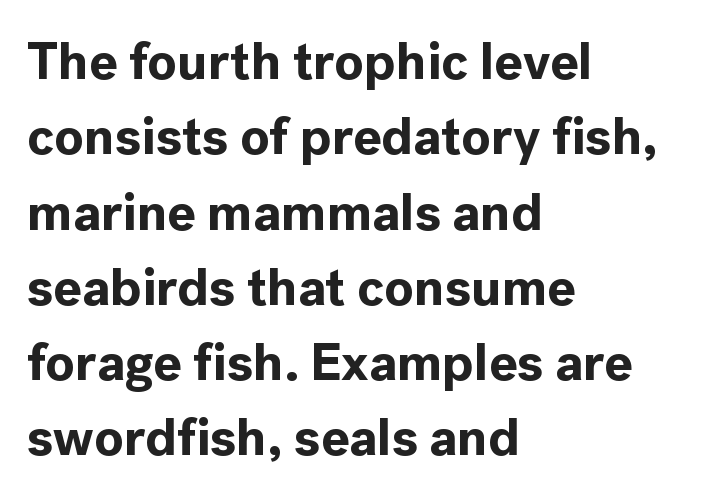
Note the varied advance widths — an 'i' is clearly narrower than an 'm'. The face used here is a sans, in the tradition of grotesques and geometrics. Descender tails drop into unmarked territory. Stroke thickness is high; the sample reads as a true bold. Is the letter spacing exaggerated? No — it looks like the ordinary default. The line-height multiplier appears to be the usual default.
